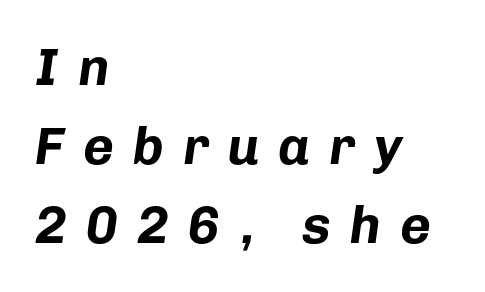
The image shows 53 px bold type, italic (leaning right); set left-aligned, normal line spacing (1.49x), unusually wide letter spacing (+0.35 em), not underlined; low stroke contrast and a medium x-height.
